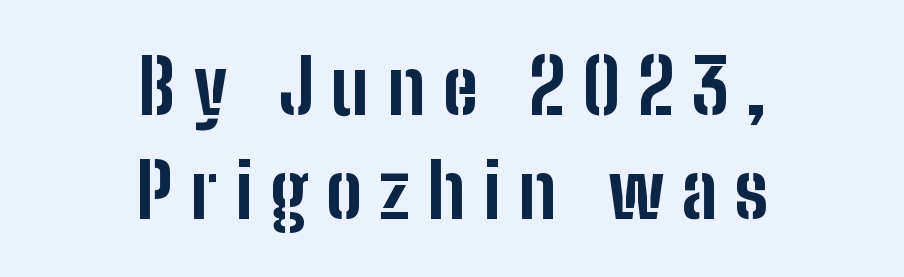
Plenty of ink on the page — the face is bold. The strip under each line holds only bare page. Character widths vary here, with narrow letters taking less room than wide ones. Note: no serifs on the glyphs. A student would call this center alignment; a typographer would say set centered. You can tell it's not italic because the verticals are truly vertical.
